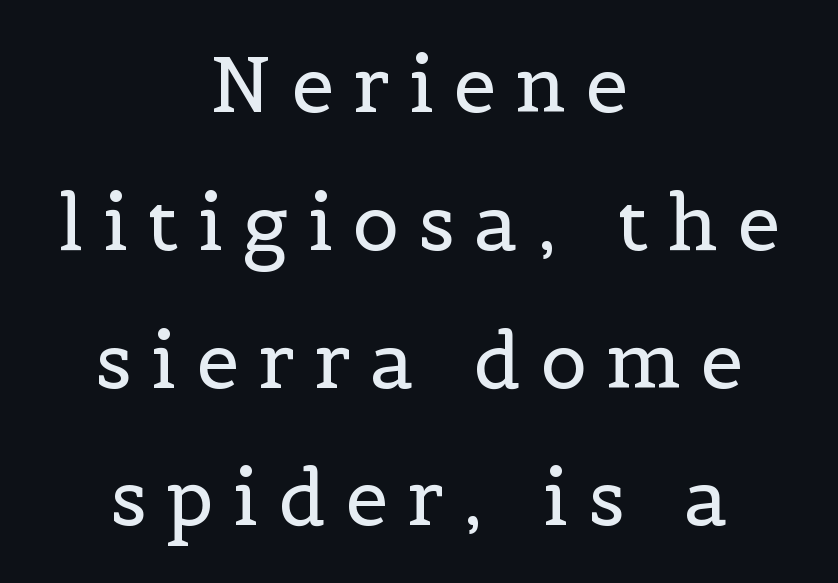
Q: Is the text bold? A: No.
Q: Is the text italic (slanted)? A: No, it is upright.
Q: Is the typeface a serif or a sans-serif typeface? A: Serif.
Q: Is the text underlined? A: No.
Q: How is the paragraph aligned? A: Centered.
Q: Is the spacing between letters normal or unusually wide? A: Unusually wide.
Q: Width (condensed, normal, or wide)? A: Normal.
Q: x-height? A: Medium.
Q: Monospaced? A: No.
